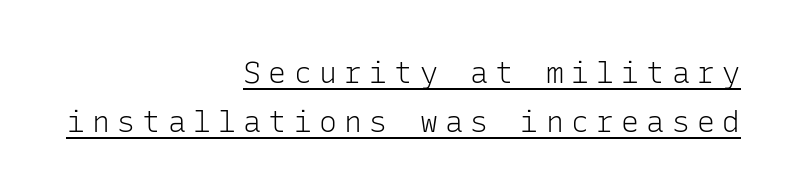
The image shows 30 px light sans-serif type, upright, monospaced; set right-aligned, normal line spacing (1.62x), unusually wide letter spacing (+0.24 em), underlined; low stroke contrast and a medium x-height.
